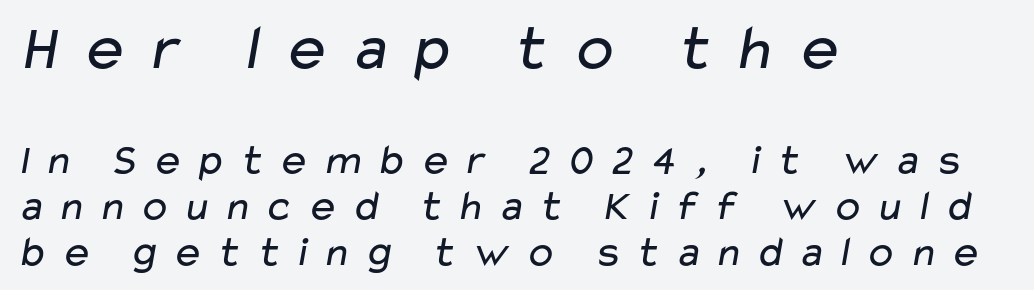
Do the characters align in a grid? No, the font is proportional. Examine the stroke ends and you'll find no serifs. Vertical stems look standard width or narrower in stroke. The tracking jumps out immediately: characters are airy and widely separated. The paragraph shown leans on its left margin.
